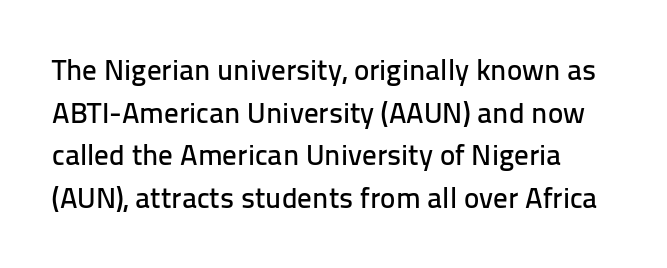
The image shows 29 px sans-serif type, upright; set normal line spacing (1.47x), normal letter spacing, not underlined; low stroke contrast and a medium x-height.
